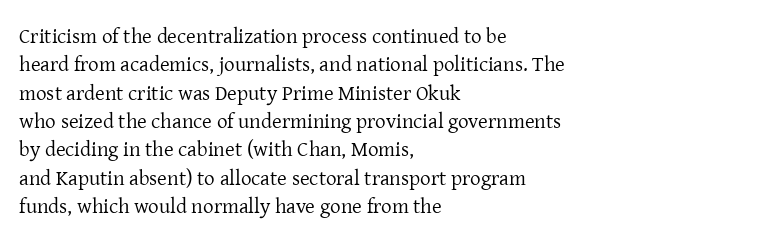
{"italic": "no", "bold": "no", "underline": "no", "align": "left", "line_spacing": "normal", "line_spacing_ratio": 1.35, "letter_spacing": "normal", "letter_spacing_em": 0.0, "glyph_px": 21}
